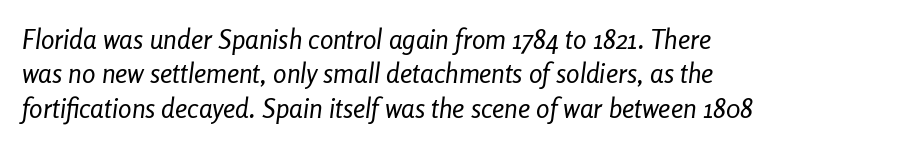
Q: Is the text bold? A: No.
Q: Is the text italic (slanted)? A: Yes, it leans right by about 8 degrees.
Q: Is the text underlined? A: No.
Q: How is the paragraph aligned? A: Left-aligned.
Q: Is the spacing between letters normal or unusually wide? A: Normal.
Q: Is the spacing between lines tight, normal or loose? A: Normal.
